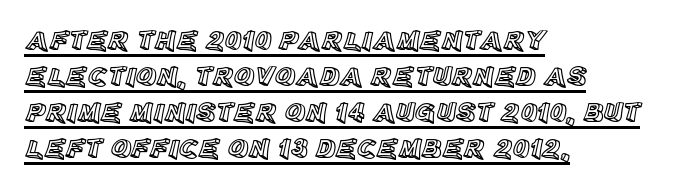
The image shows 28 px text type; set left-aligned, normal line spacing (1.29x), normal letter spacing, underlined; a large x-height.
